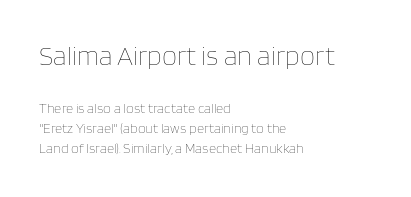
The space beneath each line is pristine and unruled. The setting favours the left margin, as ordinary paragraphs usually do. There is no visible air inserted between adjacent glyphs. Think standard paragraph weight, or any step lighter than that. Successive baselines arrive at the customary interval.
